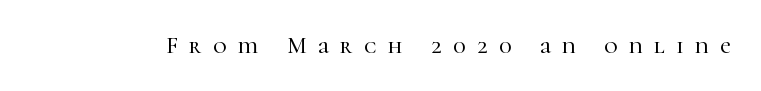
The image shows 23 px text type, upright; set unusually wide letter spacing (+0.5 em), not underlined.
